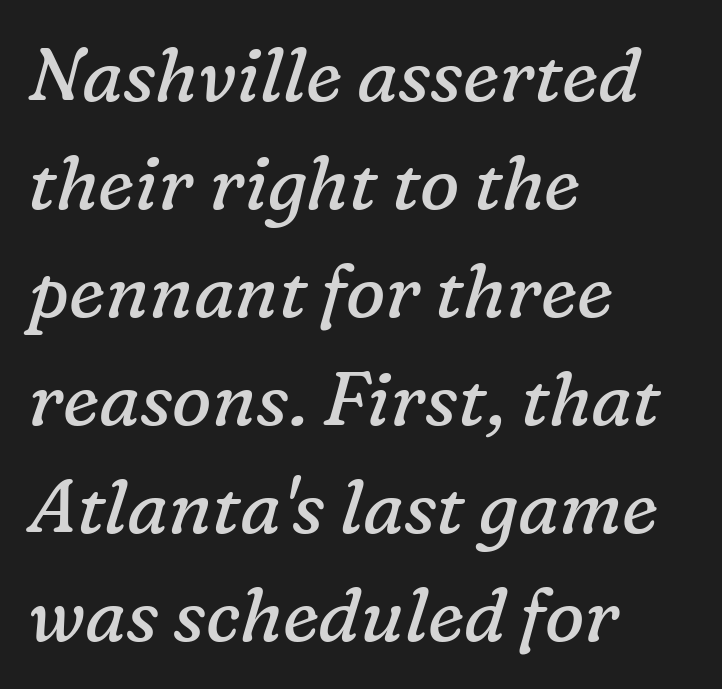
{"serif": "yes", "italic": "yes", "lean": "right", "slant_degrees": 16, "bold": "no", "weight": "regular", "width": "normal", "stroke_contrast": "low", "x_height": "medium", "monospaced": "no", "underline": "no", "align": "left", "line_spacing": "normal", "line_spacing_ratio": 1.46, "letter_spacing": "normal", "letter_spacing_em": 0.0, "glyph_px": 74}
